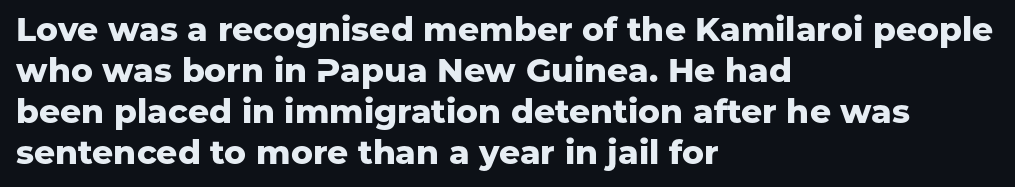
The image shows 33 px heavy sans-serif type, upright; set left-aligned, line spacing 1.24x, normal letter spacing, not underlined; low stroke contrast and a medium x-height.
